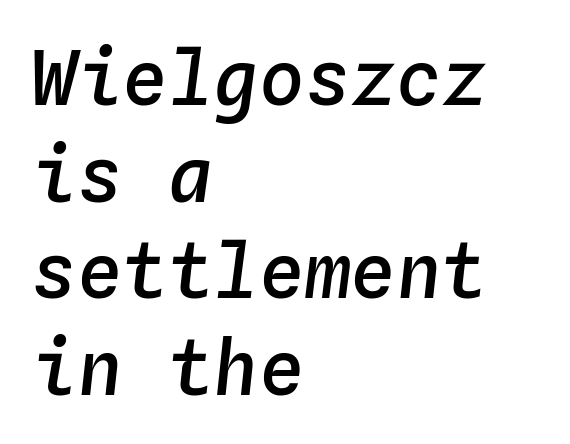
The image shows 76 px semibold type, italic (leaning right), monospaced; set left-aligned, normal line spacing (1.27x), normal letter spacing, not underlined; low stroke contrast and a medium x-height.
